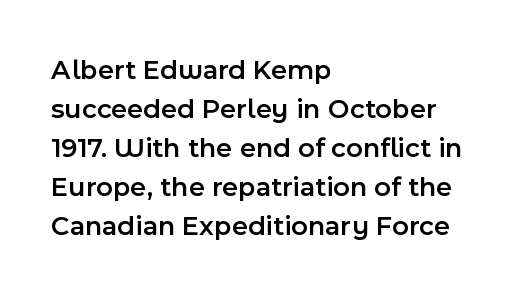
{"serif": "no", "italic": "no", "bold": "semi", "weight": "semibold", "width": "normal", "x_height": "medium", "monospaced": "no", "underline": "no", "align": "left", "line_spacing": "normal", "line_spacing_ratio": 1.39, "letter_spacing": "normal", "letter_spacing_em": 0.0, "glyph_px": 28}
